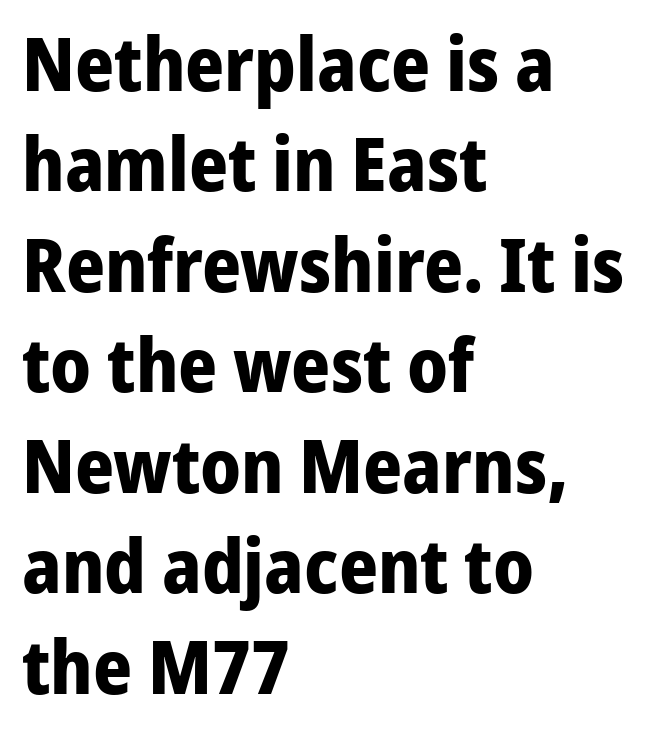
Q: Is the text bold? A: Yes.
Q: Is the text italic (slanted)? A: No, it is upright.
Q: Is the typeface a serif or a sans-serif typeface? A: Sans-serif.
Q: Is the text underlined? A: No.
Q: How is the paragraph aligned? A: Left-aligned.
Q: Is the spacing between letters normal or unusually wide? A: Normal.
Q: Is the spacing between lines tight, normal or loose? A: Normal.
Q: Width (condensed, normal, or wide)? A: Normal.
Q: Stroke contrast? A: Low.
Q: x-height? A: Medium.
Q: Monospaced? A: No.
